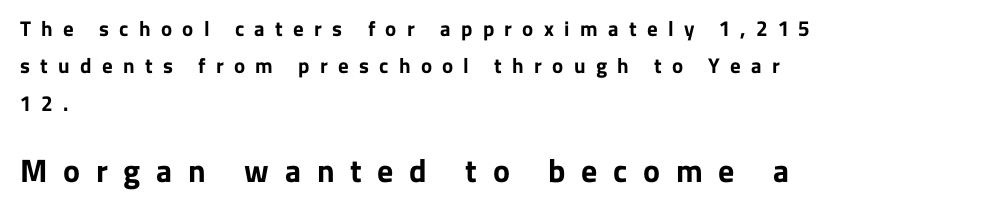
Q: Is the text bold? A: Yes.
Q: Is the text italic (slanted)? A: No, it is upright.
Q: Is the typeface a serif or a sans-serif typeface? A: Sans-serif.
Q: Is the text underlined? A: No.
Q: How is the paragraph aligned? A: Left-aligned.
Q: Is the spacing between letters normal or unusually wide? A: Unusually wide.
Q: Which block of text is set in a larger size, the first (top) or the second (bottom)? A: The second (bottom) one.
Q: Width (condensed, normal, or wide)? A: Normal.
Q: Stroke contrast? A: Low.
Q: x-height? A: Medium.
Q: Monospaced? A: No.
